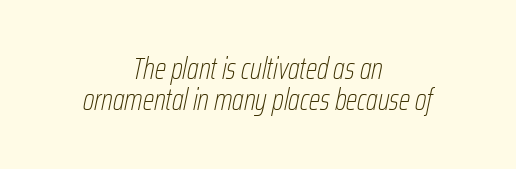
{"italic": "yes", "lean": "right", "slant_degrees": 12, "bold": "no", "weight": "thin", "width": "condensed", "stroke_contrast": "low", "x_height": "medium", "monospaced": "no", "underline": "no", "align": "center", "line_spacing": "tight", "line_spacing_ratio": 1.05, "letter_spacing": "normal", "letter_spacing_em": 0.0, "glyph_px": 30}
